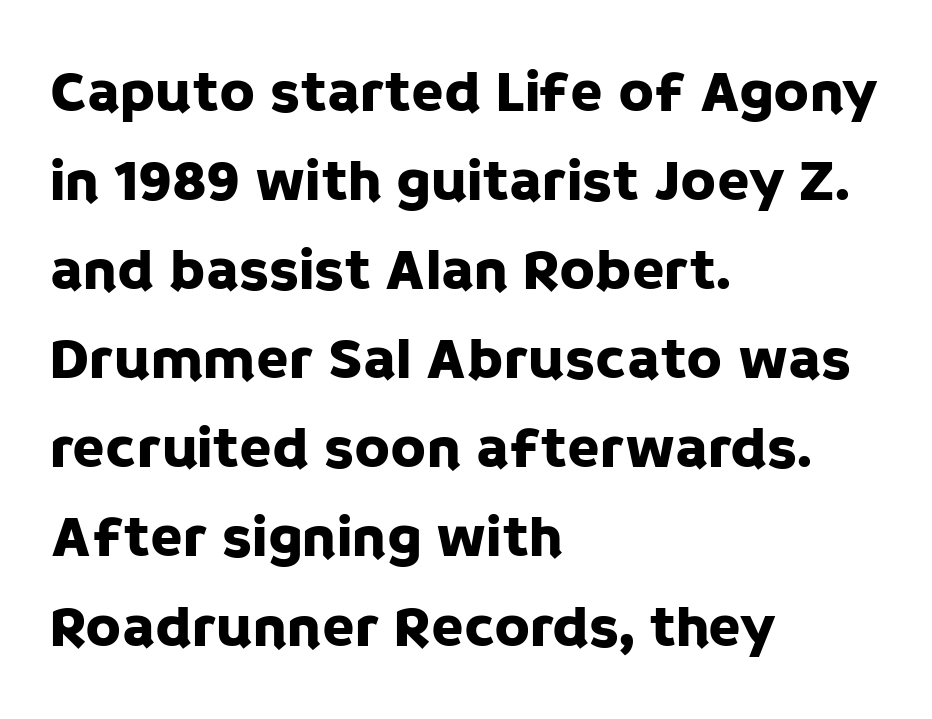
Q: Is the text italic (slanted)? A: No, it is upright.
Q: Is the typeface a serif or a sans-serif typeface? A: Sans-serif.
Q: Is the text underlined? A: No.
Q: How is the paragraph aligned? A: Left-aligned.
Q: Is the spacing between letters normal or unusually wide? A: Normal.
Q: Is the spacing between lines tight, normal or loose? A: Normal.
Q: Width (condensed, normal, or wide)? A: Normal.
Q: Stroke contrast? A: Low.
Q: x-height? A: Large.
Q: Monospaced? A: No.
